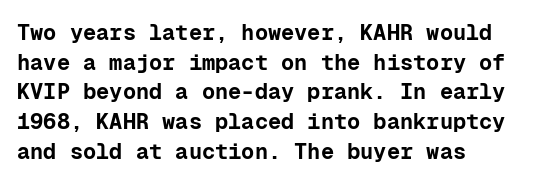
The image shows 22 px bold type, upright; set left-aligned, normal line spacing (1.35x), normal letter spacing, not underlined.
